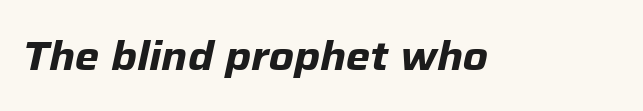
The image shows 41 px bold type, italic (leaning right); set normal letter spacing, not underlined; low stroke contrast and a medium x-height.
